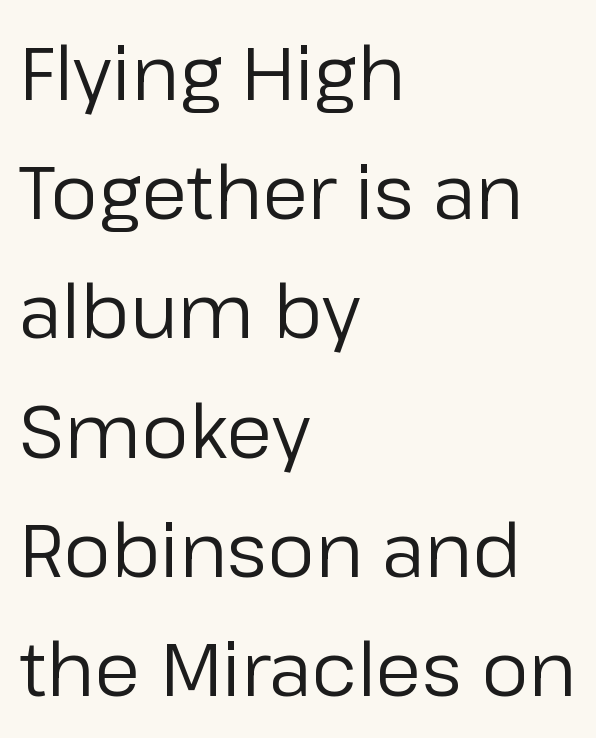
Q: Is the text bold? A: No.
Q: Is the text italic (slanted)? A: No, it is upright.
Q: Is the typeface a serif or a sans-serif typeface? A: Sans-serif.
Q: Is the text underlined? A: No.
Q: How is the paragraph aligned? A: Left-aligned.
Q: Is the spacing between letters normal or unusually wide? A: Normal.
Q: Is the spacing between lines tight, normal or loose? A: Normal.
Q: Width (condensed, normal, or wide)? A: Normal.
Q: Stroke contrast? A: Low.
Q: x-height? A: Medium.
Q: Monospaced? A: No.
